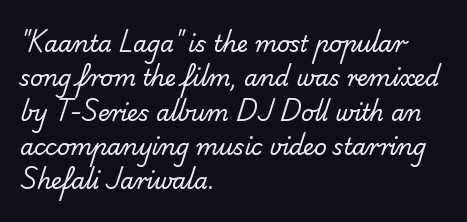
{"bold": "no", "underline": "no", "align": "left", "line_spacing": "normal", "line_spacing_ratio": 1.56, "letter_spacing": "normal", "letter_spacing_em": 0.0, "glyph_px": 22}
